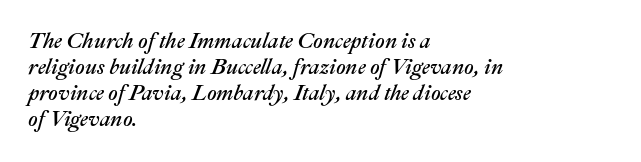
Q: Is the text italic (slanted)? A: Yes, it leans right by about 22 degrees.
Q: Is the text underlined? A: No.
Q: How is the paragraph aligned? A: Left-aligned.
Q: Is the spacing between letters normal or unusually wide? A: Normal.
